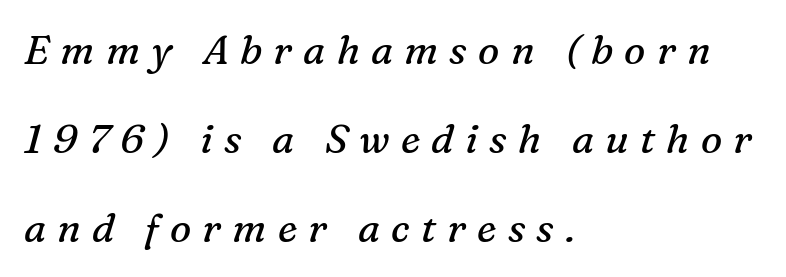
{"serif": "yes", "italic": "yes", "lean": "right", "slant_degrees": 16, "bold": "no", "weight": "regular", "width": "normal", "stroke_contrast": "medium", "x_height": "medium", "monospaced": "no", "underline": "no", "align": "left", "line_spacing": "loose", "line_spacing_ratio": 2.22, "letter_spacing": "wide", "letter_spacing_em": 0.28, "glyph_px": 40}
